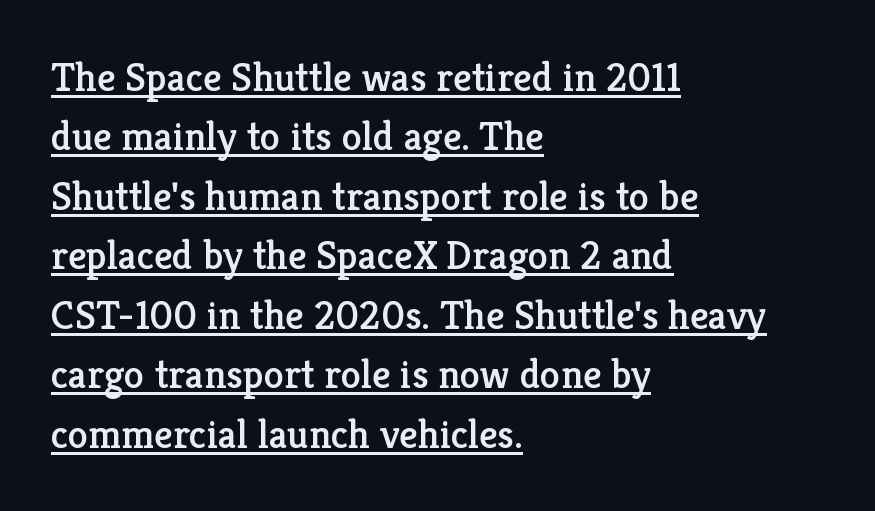
{"serif": "yes", "italic": "no", "width": "normal", "stroke_contrast": "low", "x_height": "medium", "monospaced": "no", "underline": "yes", "align": "left", "line_spacing": "normal", "line_spacing_ratio": 1.45, "letter_spacing": "normal", "letter_spacing_em": 0.0, "glyph_px": 41}
